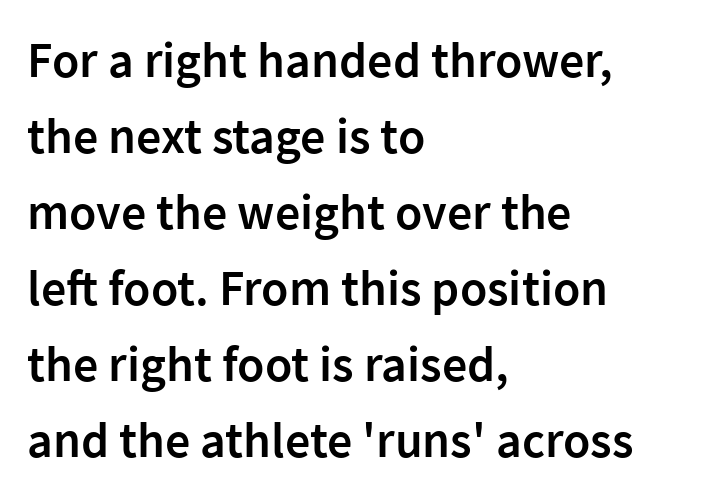
The image shows 50 px semibold sans-serif type, upright; set left-aligned, normal line spacing (1.52x), normal letter spacing, not underlined; low stroke contrast and a medium x-height.
